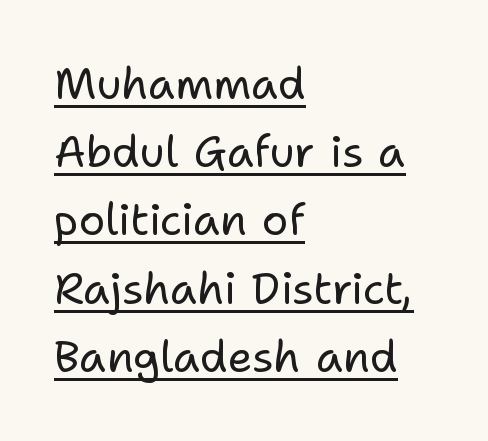
The image shows 44 px regular-weight sans-serif type, upright; set left-aligned, normal line spacing (1.55x), normal letter spacing, underlined; low stroke contrast and a medium x-height.
